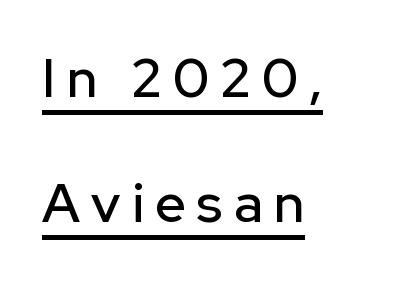
The image shows 54 px sans-serif type, upright; set left-aligned, loose line spacing (2.31x), unusually wide letter spacing (+0.21 em), underlined; low stroke contrast and a medium x-height.
